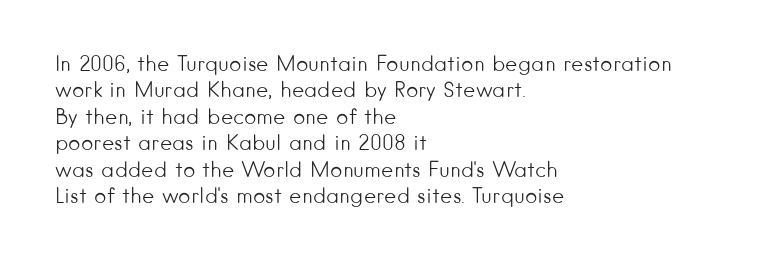
The image shows 21 px text type, upright; set left-aligned, normal line spacing (1.26x), normal letter spacing, not underlined.
